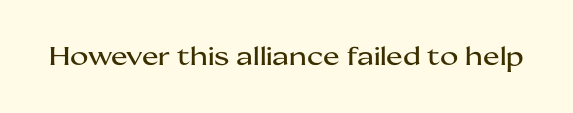
{"italic": "no", "underline": "no", "letter_spacing": "normal", "letter_spacing_em": 0.0, "glyph_px": 25}
